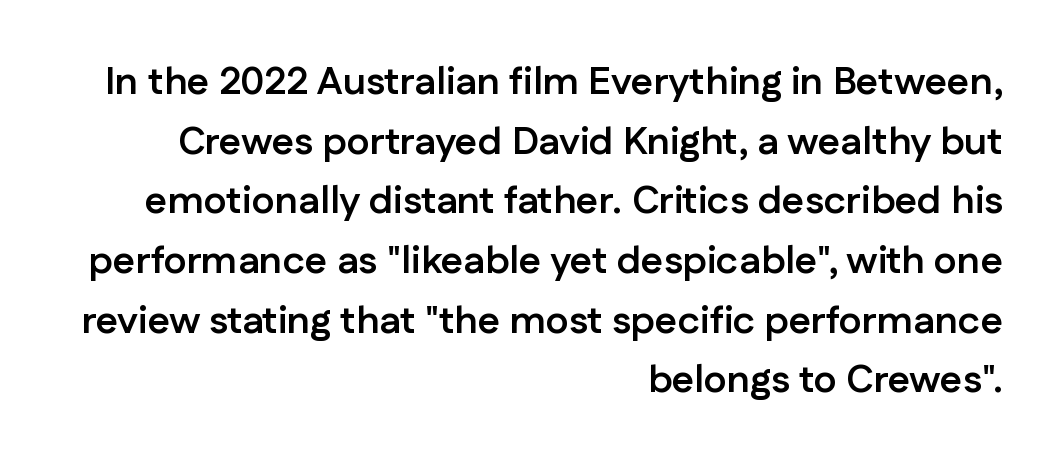
Looks like regular typesetting: each glyph gets only the width it needs. Look at the bottom of the vertical strokes: they stop flat, with no serifs. The tracking reads as untouched default to a designer's eye. Posture: straight, roman, zero tilt. Does the leading feel generous? No, just average. Casual observation: everything's shoved over to the right.
